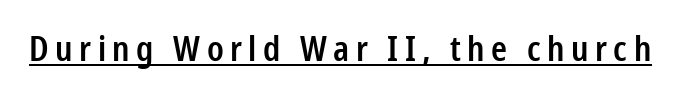
{"serif": "no", "italic": "no", "bold": "semi", "weight": "semibold", "width": "condensed", "stroke_contrast": "low", "x_height": "medium", "monospaced": "no", "underline": "yes", "glyph_px": 34}
